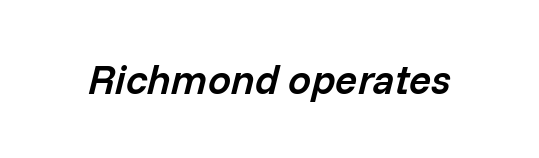
In terms of letterspacing, this is plain default setting. The strip under each line holds only bare page. There's an unmistakable incline to the writing here. Compared with an ordinary text face, these strokes are moderately heavier — a semibold. These lines are rendered in a variable-pitch font.
